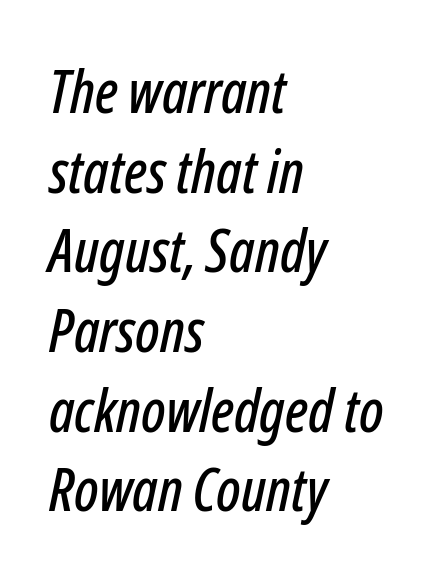
Think of a printed novel: that variable character pitch is what you see here. Descender tails drop into unmarked territory. These lines stack with their left ends in a neat column. Interline gaps are of average width in this sample.
